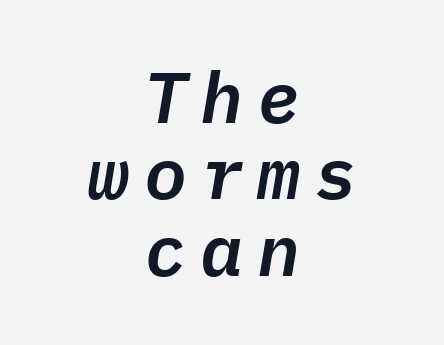
Q: Is the text italic (slanted)? A: Yes, it leans right by about 9 degrees.
Q: Is the text underlined? A: No.
Q: How is the paragraph aligned? A: Centered.
Q: Is the spacing between lines tight, normal or loose? A: Tight.
Q: Width (condensed, normal, or wide)? A: Normal.
Q: Stroke contrast? A: Low.
Q: x-height? A: Medium.
Q: Monospaced? A: Yes.
